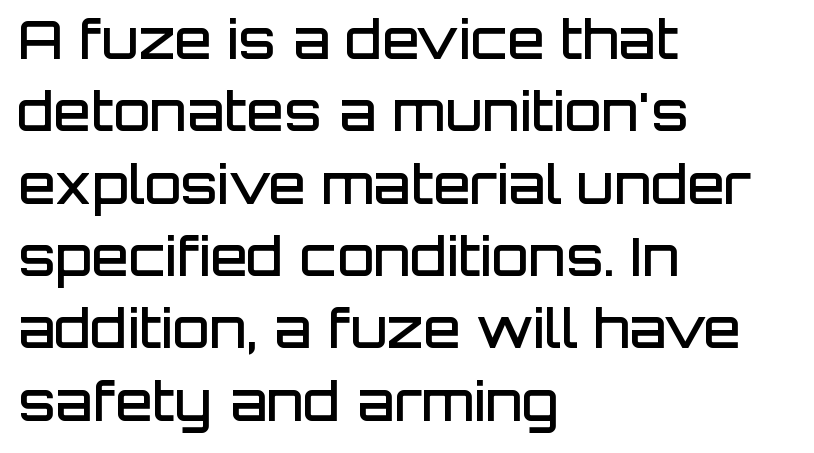
{"serif": "no", "italic": "no", "bold": "semi", "weight": "semibold", "width": "normal", "stroke_contrast": "low", "x_height": "large", "monospaced": "no", "underline": "no", "align": "left", "line_spacing": "normal", "line_spacing_ratio": 1.34, "letter_spacing": "normal", "letter_spacing_em": 0.0, "glyph_px": 54}
